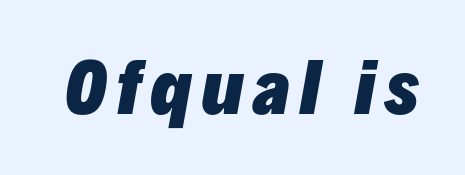
{"italic": "yes", "lean": "right", "slant_degrees": 10, "bold": "yes", "weight": "heavy", "width": "normal", "stroke_contrast": "low", "x_height": "medium", "monospaced": "no", "underline": "no", "glyph_px": 69}
